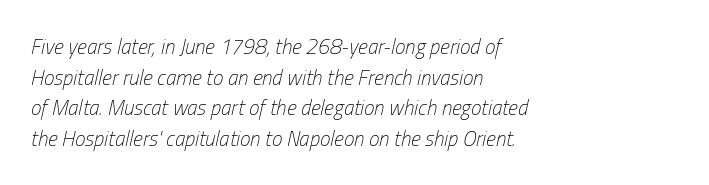
{"italic": "yes", "lean": "right", "slant_degrees": 13, "bold": "no", "underline": "no", "align": "left", "line_spacing": "normal", "line_spacing_ratio": 1.46, "letter_spacing": "normal", "letter_spacing_em": 0.0, "glyph_px": 21}
